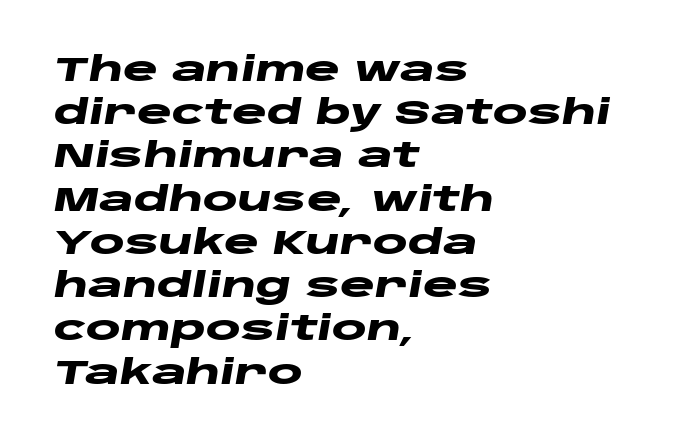
Tracking value appears to be zero — textbook default spacing. Slanted lettering throughout. The face used here is proportionally spaced, like ordinary book or web type. This sample is left-justified, so line endings fall wherever the words run out.
